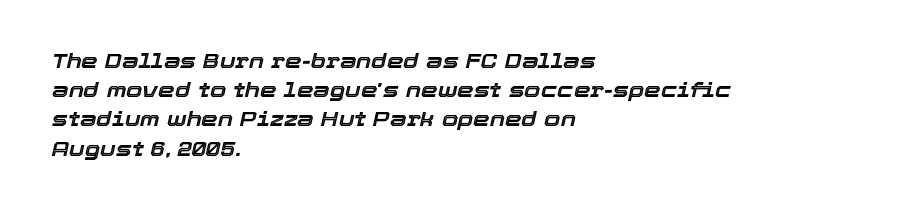
The image shows 21 px text type, italic (leaning right); set left-aligned, normal line spacing (1.39x), normal letter spacing, not underlined.
